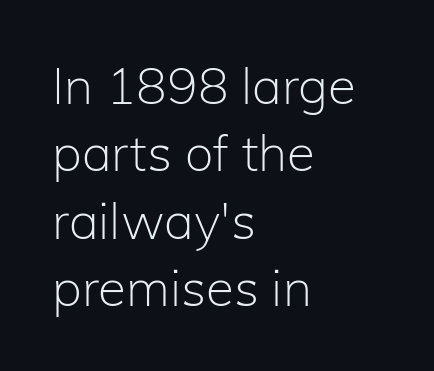
The rendering uses natural spacing where letterforms have individual widths. Decoration check: the copy has no underline. Every stem runs plumb, perpendicular to the baseline. In terms of letterspacing, this is plain default setting. Regarding serifs, this sample does without them. Honestly, the row spacing looks completely unremarkable.
